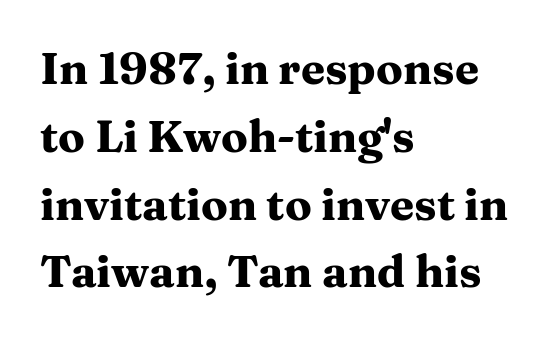
Q: Is the text bold? A: Yes.
Q: Is the text italic (slanted)? A: No, it is upright.
Q: Is the typeface a serif or a sans-serif typeface? A: Serif.
Q: Is the text underlined? A: No.
Q: How is the paragraph aligned? A: Left-aligned.
Q: Is the spacing between letters normal or unusually wide? A: Normal.
Q: Is the spacing between lines tight, normal or loose? A: Normal.
Q: Width (condensed, normal, or wide)? A: Wide.
Q: Stroke contrast? A: Medium.
Q: x-height? A: Medium.
Q: Monospaced? A: No.
